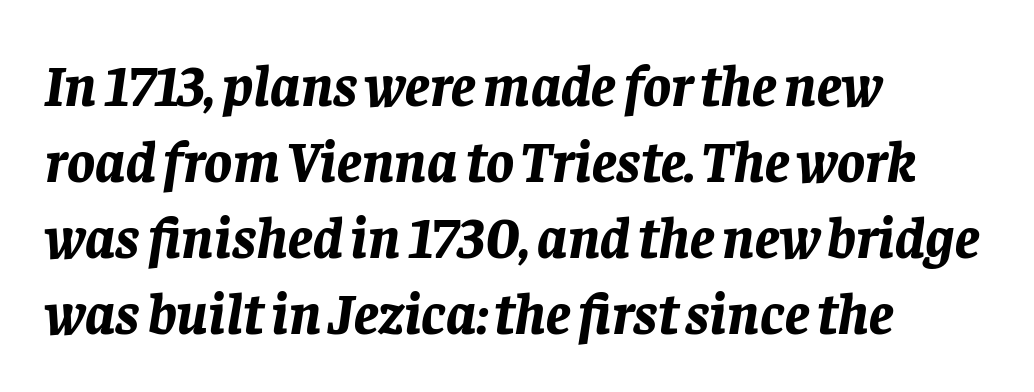
Q: Is the text bold? A: Yes.
Q: Is the text italic (slanted)? A: Yes, it leans right by about 8 degrees.
Q: Is the text underlined? A: No.
Q: How is the paragraph aligned? A: Left-aligned.
Q: Is the spacing between letters normal or unusually wide? A: Normal.
Q: Is the spacing between lines tight, normal or loose? A: Normal.
Q: Width (condensed, normal, or wide)? A: Normal.
Q: Stroke contrast? A: Low.
Q: x-height? A: Large.
Q: Monospaced? A: No.
